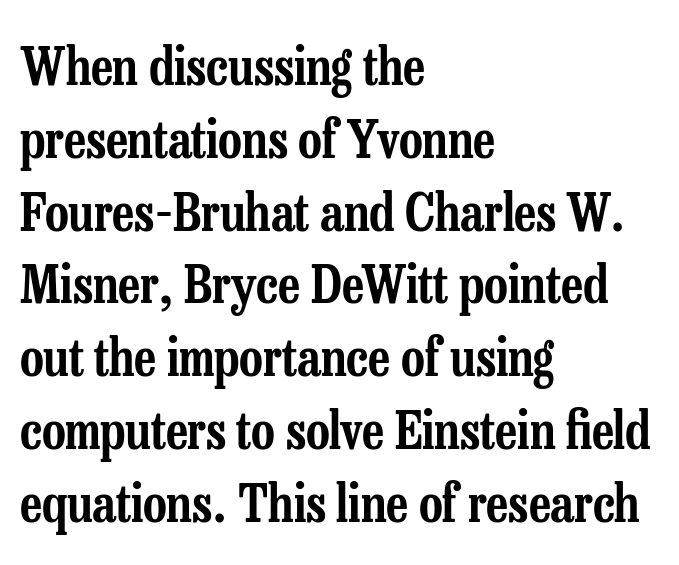
{"serif": "yes", "italic": "no", "width": "condensed", "stroke_contrast": "low", "x_height": "medium", "monospaced": "no", "underline": "no", "align": "left", "line_spacing": "normal", "line_spacing_ratio": 1.4, "letter_spacing": "normal", "letter_spacing_em": 0.0, "glyph_px": 52}
